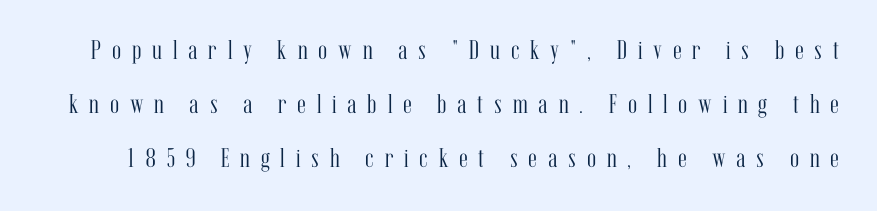
{"italic": "no", "bold": "no", "underline": "no", "line_spacing": "loose", "line_spacing_ratio": 2.0, "letter_spacing": "wide", "letter_spacing_em": 0.4, "glyph_px": 27}
